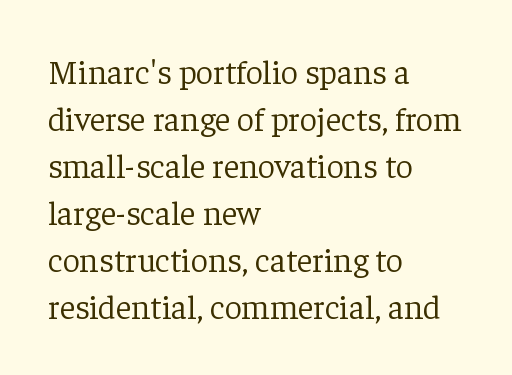
The image shows 34 px light serif type, upright; set left-aligned, normal line spacing (1.38x), normal letter spacing, not underlined; low stroke contrast and a medium x-height.
